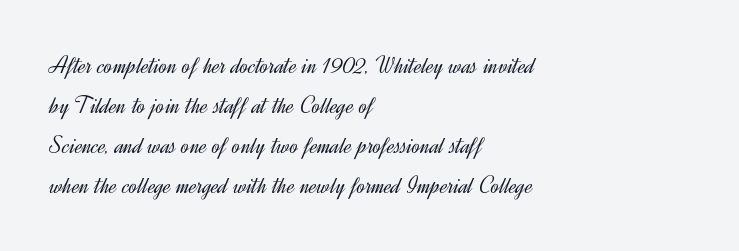
The area under the type is left untouched. What's the leading like? Ordinary, nothing unusual. A typesetter would call this zero additional tracking. Which margin do the lines hug? The left one — the right edge is uneven. The cut favours lightness, reaching ordinary text weight at its darkest.
